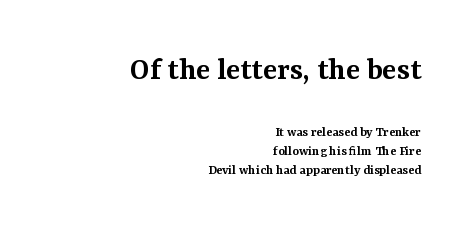
Q: Is the text bold? A: Semi-bold.
Q: Is the text italic (slanted)? A: No, it is upright.
Q: Is the typeface a serif or a sans-serif typeface? A: Serif.
Q: Is the text underlined? A: No.
Q: How is the paragraph aligned? A: Right-aligned.
Q: Is the spacing between letters normal or unusually wide? A: Normal.
Q: Is the spacing between lines tight, normal or loose? A: Normal.
Q: Which block of text is set in a larger size, the first (top) or the second (bottom)? A: The first (top) one.
Q: Width (condensed, normal, or wide)? A: Normal.
Q: Stroke contrast? A: Medium.
Q: x-height? A: Medium.
Q: Monospaced? A: No.
